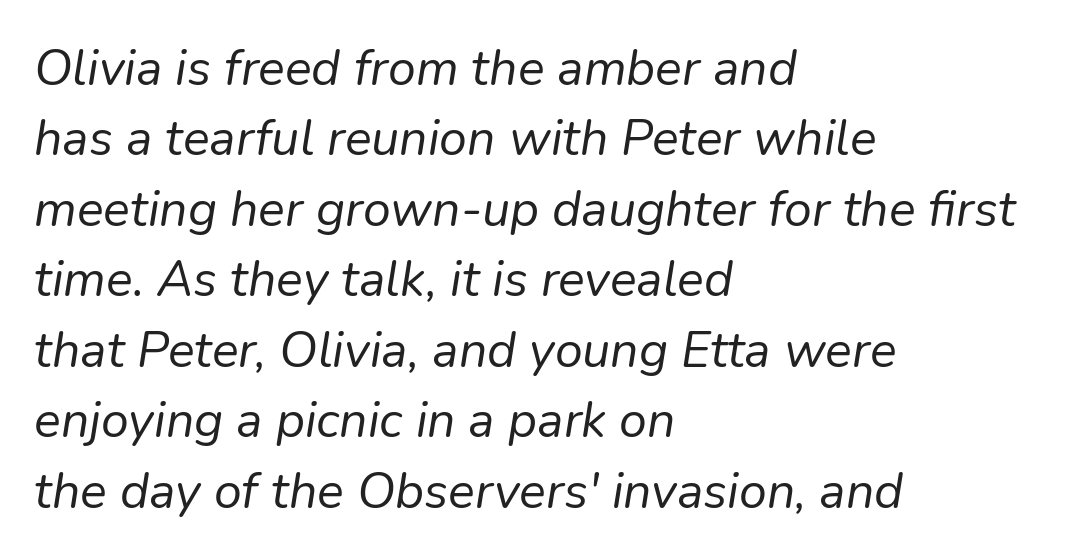
The passage shown is typed in a proportional face where columns would drift. Nobody drew a line under any word here. Ink coverage per letter is moderate at most. Spacing between characters is what you'd get straight out of the box.
